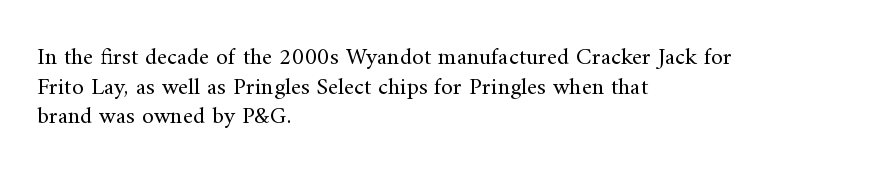
Q: Is the text bold? A: No.
Q: Is the text italic (slanted)? A: No, it is upright.
Q: Is the text underlined? A: No.
Q: How is the paragraph aligned? A: Left-aligned.
Q: Is the spacing between letters normal or unusually wide? A: Normal.
